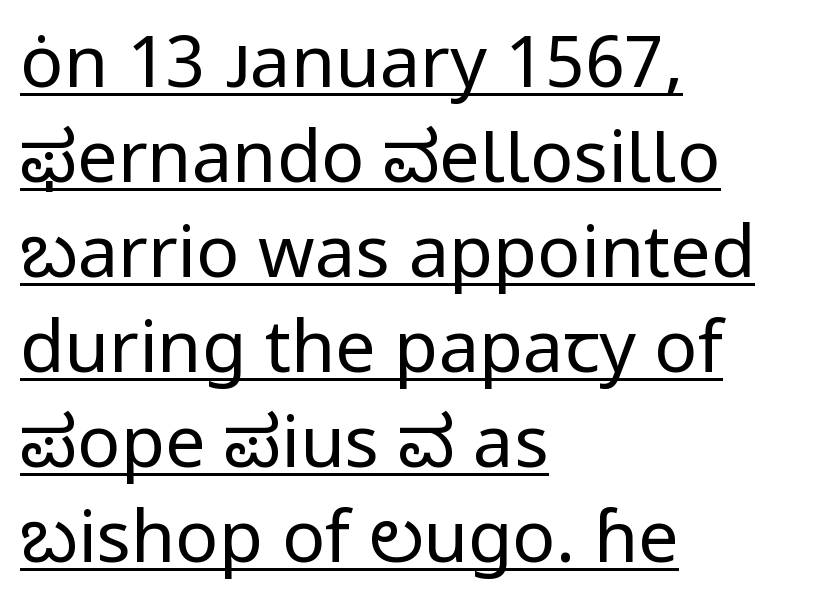
Q: Is the text bold? A: No.
Q: Is the text italic (slanted)? A: No, it is upright.
Q: Is the typeface a serif or a sans-serif typeface? A: Sans-serif.
Q: Is the text underlined? A: Yes.
Q: How is the paragraph aligned? A: Left-aligned.
Q: Is the spacing between letters normal or unusually wide? A: Normal.
Q: Is the spacing between lines tight, normal or loose? A: Normal.
Q: Width (condensed, normal, or wide)? A: Normal.
Q: Stroke contrast? A: Low.
Q: x-height? A: Medium.
Q: Monospaced? A: No.
